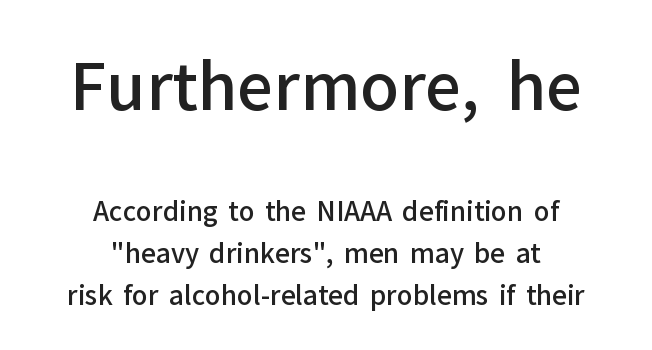
A bare baseline throughout the passage. No feet cap the strokes, marking this as sans-serif type. Summary of weight: moderately heavy, a semibold. How are the letters spaced? Ordinarily, with no added tracking. The earlier block is typeset at a bigger size than the later block. Evenly set lines give the paragraph a standard silhouette.
